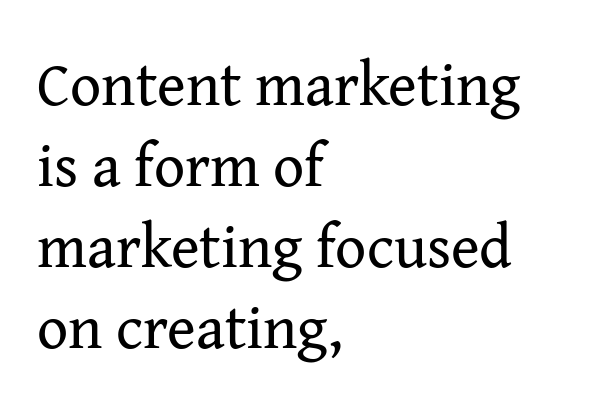
{"serif": "yes", "italic": "no", "bold": "no", "weight": "regular", "width": "normal", "stroke_contrast": "medium", "x_height": "medium", "monospaced": "no", "underline": "no", "align": "left", "line_spacing": "normal", "line_spacing_ratio": 1.33, "letter_spacing": "normal", "letter_spacing_em": 0.0, "glyph_px": 61}
